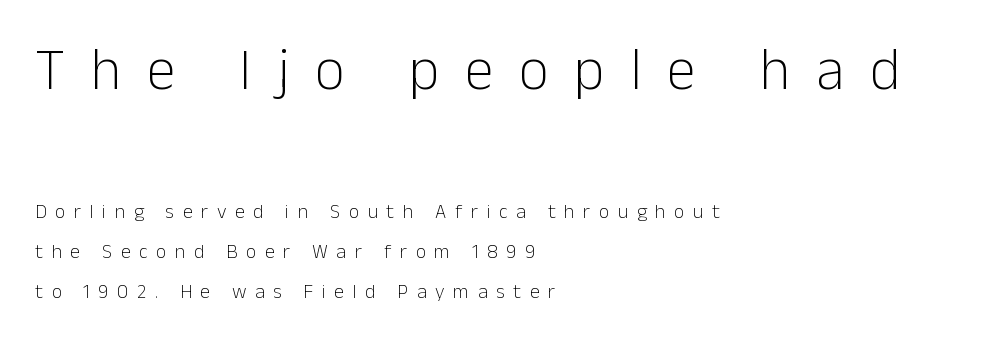
The image shows 59 px light sans-serif type, upright; set left-aligned, loose line spacing (2.0x), unusually wide letter spacing (+0.43 em), not underlined; the first (top) block is 2.95x larger; low stroke contrast and a medium x-height.
